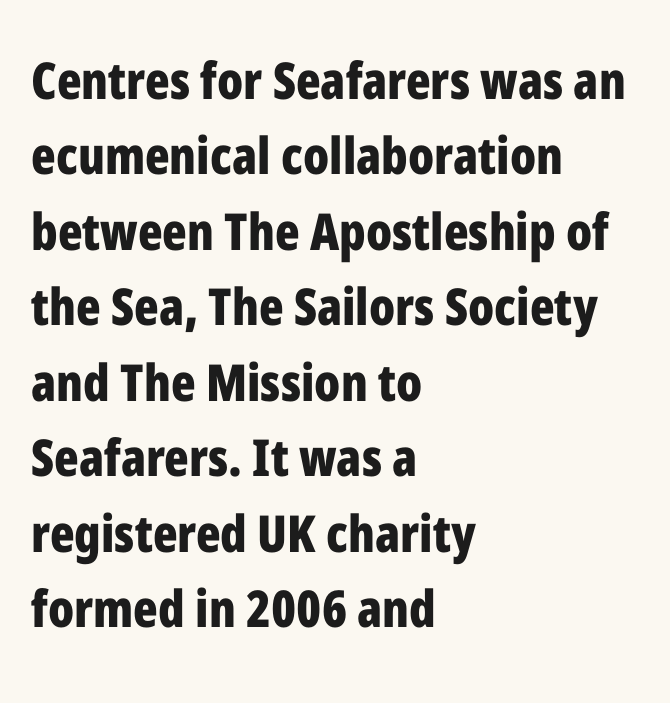
Q: Is the text bold? A: Yes.
Q: Is the text italic (slanted)? A: No, it is upright.
Q: Is the typeface a serif or a sans-serif typeface? A: Sans-serif.
Q: Is the text underlined? A: No.
Q: How is the paragraph aligned? A: Left-aligned.
Q: Is the spacing between letters normal or unusually wide? A: Normal.
Q: Is the spacing between lines tight, normal or loose? A: Normal.
Q: Width (condensed, normal, or wide)? A: Condensed.
Q: Stroke contrast? A: Low.
Q: x-height? A: Medium.
Q: Monospaced? A: No.
